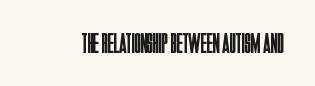
Q: Is the text bold? A: No.
Q: Is the text italic (slanted)? A: No, it is upright.
Q: Is the typeface a serif or a sans-serif typeface? A: Sans-serif.
Q: Is the text underlined? A: No.
Q: Is the spacing between letters normal or unusually wide? A: Normal.
Q: Width (condensed, normal, or wide)? A: Condensed.
Q: Stroke contrast? A: Low.
Q: x-height? A: Large.
Q: Monospaced? A: No.
